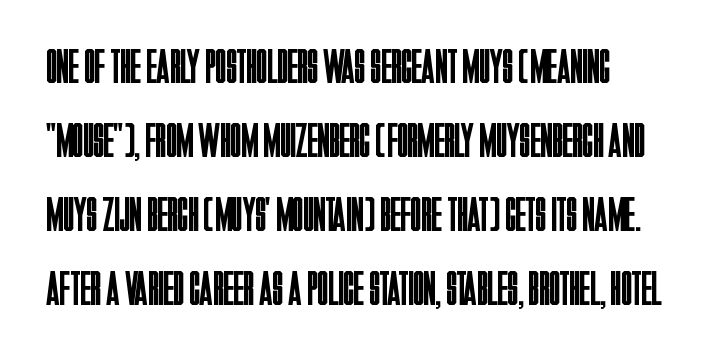
{"serif": "no", "italic": "no", "bold": "no", "weight": "regular", "width": "condensed", "stroke_contrast": "low", "x_height": "large", "monospaced": "no", "underline": "no", "line_spacing": "normal", "line_spacing_ratio": 1.51, "letter_spacing": "normal", "letter_spacing_em": 0.0, "glyph_px": 49}
